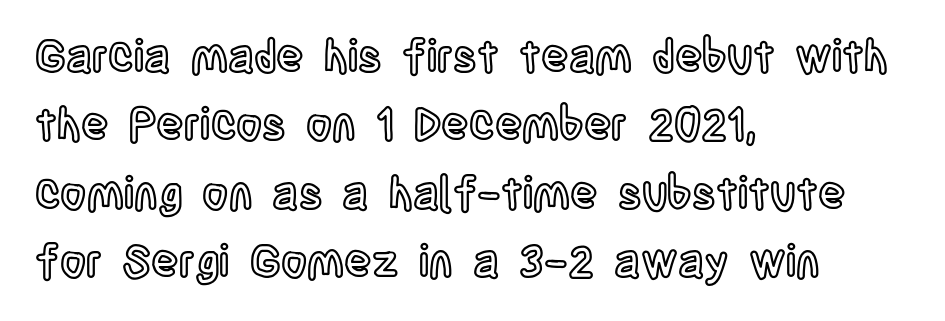
Q: Is the text italic (slanted)? A: No, it is upright.
Q: Is the text underlined? A: No.
Q: How is the paragraph aligned? A: Left-aligned.
Q: Is the spacing between letters normal or unusually wide? A: Normal.
Q: Is the spacing between lines tight, normal or loose? A: Normal.
Q: Width (condensed, normal, or wide)? A: Condensed.
Q: x-height? A: Large.
Q: Monospaced? A: No.
